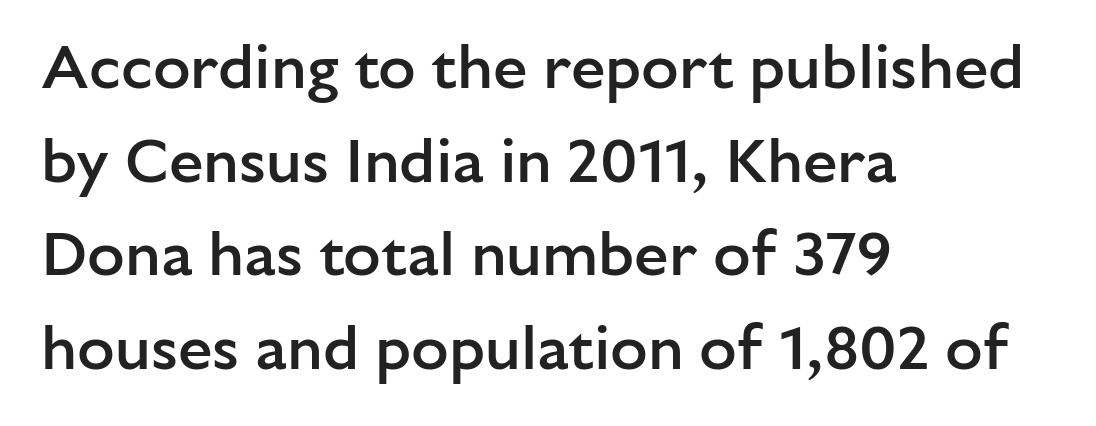
The image shows 62 px semibold sans-serif type, upright; set left-aligned, normal line spacing (1.51x), normal letter spacing, not underlined; low stroke contrast and a medium x-height.
